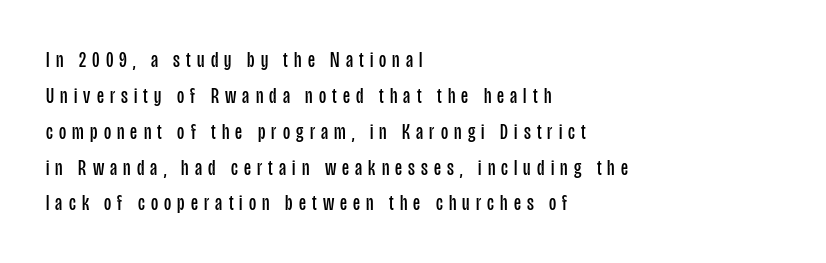
Is the letter spacing exaggerated? Yes — the characters are pushed far apart. Each line starts at the same left margin while the right side varies. The string is rendered with underlining switched off. The strokes carry an ordinary text weight at most. Whoever set this chose a conventional vertical rhythm.
